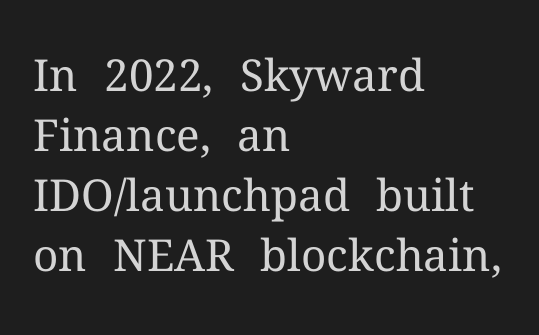
Q: Is the text bold? A: No.
Q: Is the text italic (slanted)? A: No, it is upright.
Q: Is the typeface a serif or a sans-serif typeface? A: Serif.
Q: Is the text underlined? A: No.
Q: How is the paragraph aligned? A: Left-aligned.
Q: Is the spacing between letters normal or unusually wide? A: Normal.
Q: Is the spacing between lines tight, normal or loose? A: Normal.
Q: Width (condensed, normal, or wide)? A: Normal.
Q: Stroke contrast? A: Medium.
Q: x-height? A: Medium.
Q: Monospaced? A: No.
